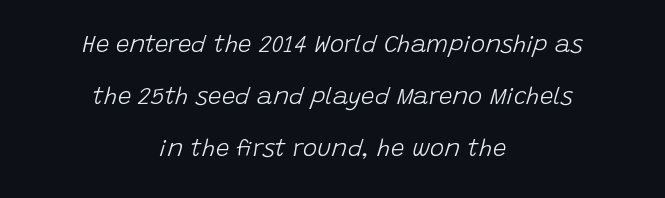
{"italic": "yes", "lean": "right", "slant_degrees": 15, "bold": "no", "underline": "no", "align": "center", "line_spacing": "loose", "line_spacing_ratio": 2.17, "letter_spacing": "normal", "letter_spacing_em": 0.0, "glyph_px": 24}
